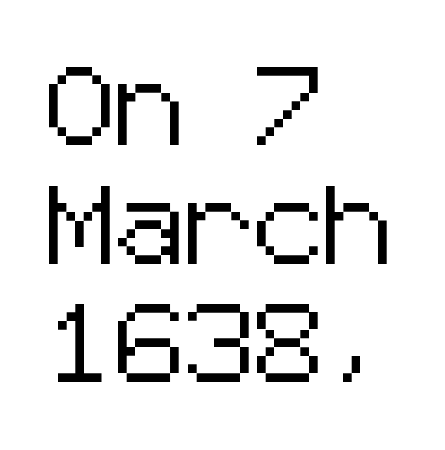
Q: Is the text italic (slanted)? A: No, it is upright.
Q: Is the typeface a serif or a sans-serif typeface? A: Sans-serif.
Q: Is the text underlined? A: No.
Q: How is the paragraph aligned? A: Left-aligned.
Q: Is the spacing between letters normal or unusually wide? A: Normal.
Q: Is the spacing between lines tight, normal or loose? A: Normal.
Q: Width (condensed, normal, or wide)? A: Normal.
Q: Stroke contrast? A: Low.
Q: x-height? A: Medium.
